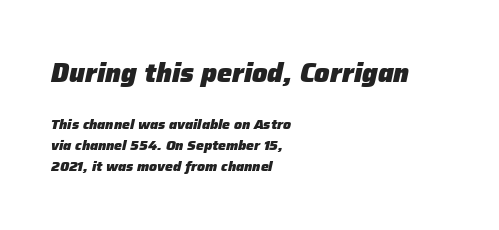
Q: Is the text bold? A: Yes.
Q: Is the text italic (slanted)? A: Yes, it leans right by about 12 degrees.
Q: Is the text underlined? A: No.
Q: How is the paragraph aligned? A: Left-aligned.
Q: Is the spacing between letters normal or unusually wide? A: Normal.
Q: Is the spacing between lines tight, normal or loose? A: Normal.
Q: Which block of text is set in a larger size, the first (top) or the second (bottom)? A: The first (top) one.
